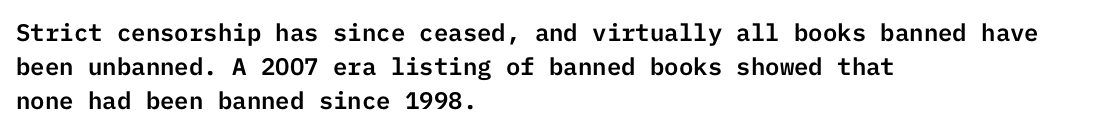
{"italic": "no", "underline": "no", "align": "left", "line_spacing": "normal", "line_spacing_ratio": 1.41, "letter_spacing": "normal", "letter_spacing_em": 0.0, "glyph_px": 24}
